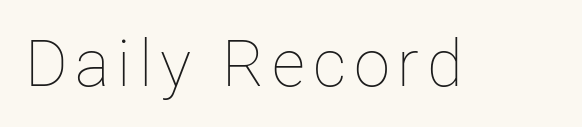
Q: Is the text bold? A: No.
Q: Is the text italic (slanted)? A: No, it is upright.
Q: Is the text underlined? A: No.
Q: Width (condensed, normal, or wide)? A: Normal.
Q: Stroke contrast? A: Low.
Q: x-height? A: Medium.
Q: Monospaced? A: No.
